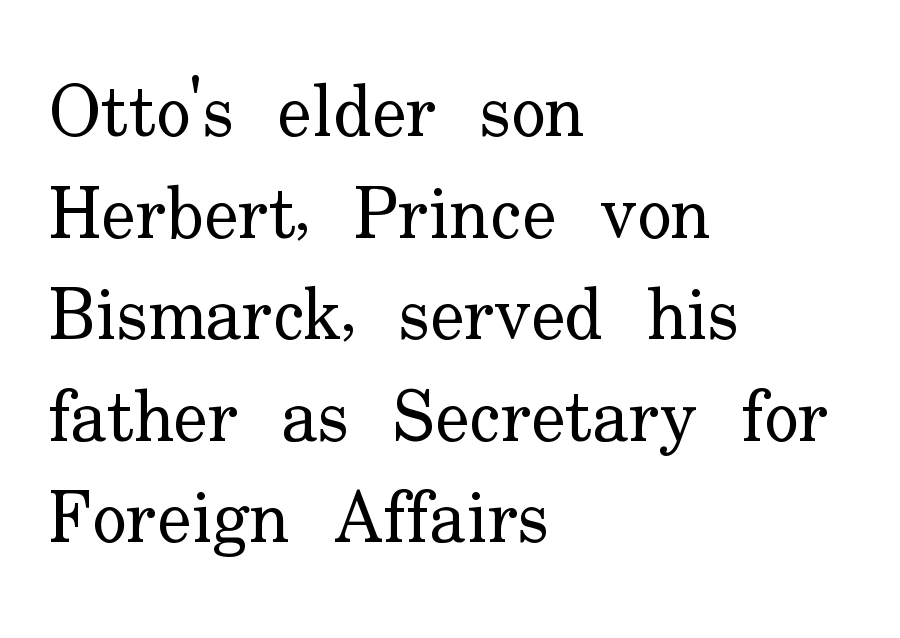
Q: Is the text bold? A: No.
Q: Is the text italic (slanted)? A: No, it is upright.
Q: Is the typeface a serif or a sans-serif typeface? A: Serif.
Q: Is the text underlined? A: No.
Q: How is the paragraph aligned? A: Left-aligned.
Q: Is the spacing between letters normal or unusually wide? A: Normal.
Q: Is the spacing between lines tight, normal or loose? A: Normal.
Q: Width (condensed, normal, or wide)? A: Normal.
Q: Stroke contrast? A: Low.
Q: x-height? A: Small.
Q: Monospaced? A: No.
